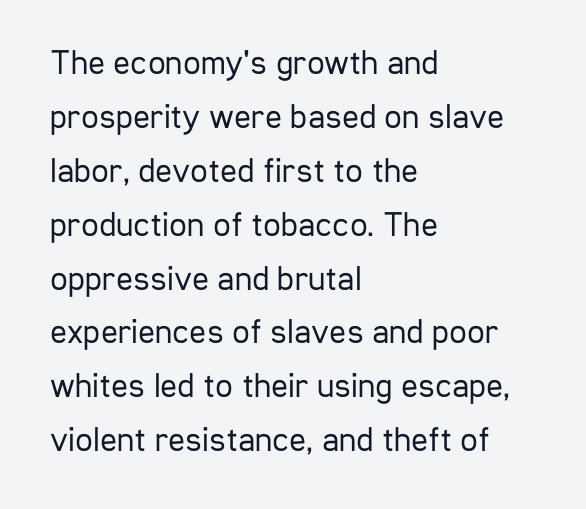
{"serif": "no", "italic": "no", "bold": "no", "weight": "regular", "width": "condensed", "stroke_contrast": "low", "x_height": "medium", "monospaced": "no", "underline": "no", "align": "left", "line_spacing": "normal", "line_spacing_ratio": 1.54, "letter_spacing": "normal", "letter_spacing_em": 0.0, "glyph_px": 35}
